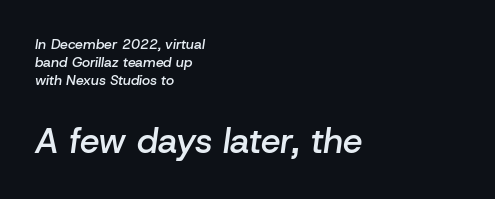
Regular leading. Proportional: the letters do not fall into vertical columns. The letters are slanted; this is an italic face. Between one letter and the next there's only the usual sliver of space. The strokes are fattened partway — semibold, not bold.
